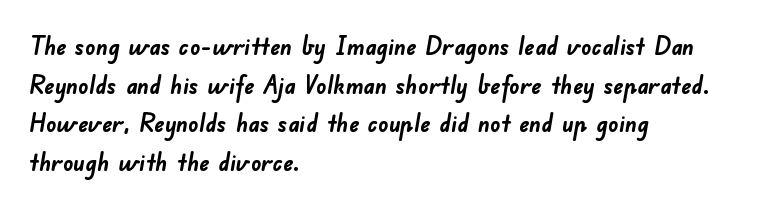
The ragged edge is on the right, which tells us the setting is flush left. Any mark beneath the type? The region is blank. The letters sit at their default tracking, neither squeezed nor spread. The face used here has the dense, thick strokes of a bold. Interline gaps are of average width in this sample.
